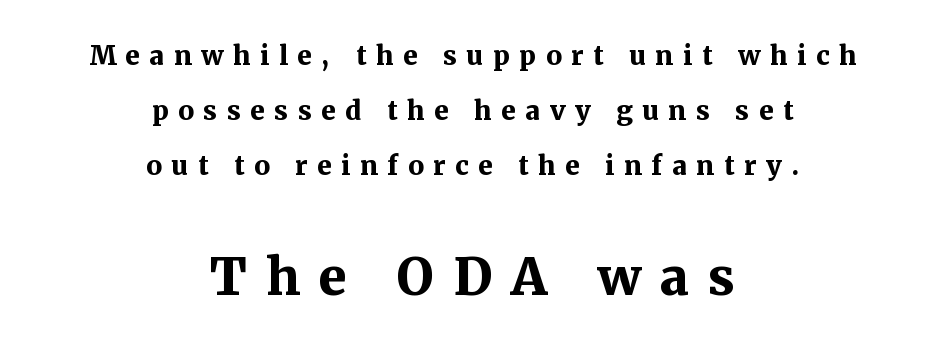
Q: Is the text bold? A: Yes.
Q: Is the text italic (slanted)? A: No, it is upright.
Q: Is the typeface a serif or a sans-serif typeface? A: Serif.
Q: Is the text underlined? A: No.
Q: How is the paragraph aligned? A: Centered.
Q: Is the spacing between letters normal or unusually wide? A: Unusually wide.
Q: Is the spacing between lines tight, normal or loose? A: Loose.
Q: Which block of text is set in a larger size, the first (top) or the second (bottom)? A: The second (bottom) one.
Q: Width (condensed, normal, or wide)? A: Normal.
Q: Stroke contrast? A: Medium.
Q: x-height? A: Medium.
Q: Monospaced? A: No.
